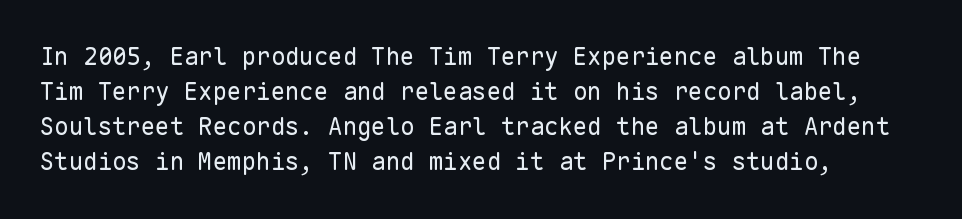
The image shows 24 px text type, upright; set left-aligned, normal line spacing (1.46x), normal letter spacing, not underlined.
